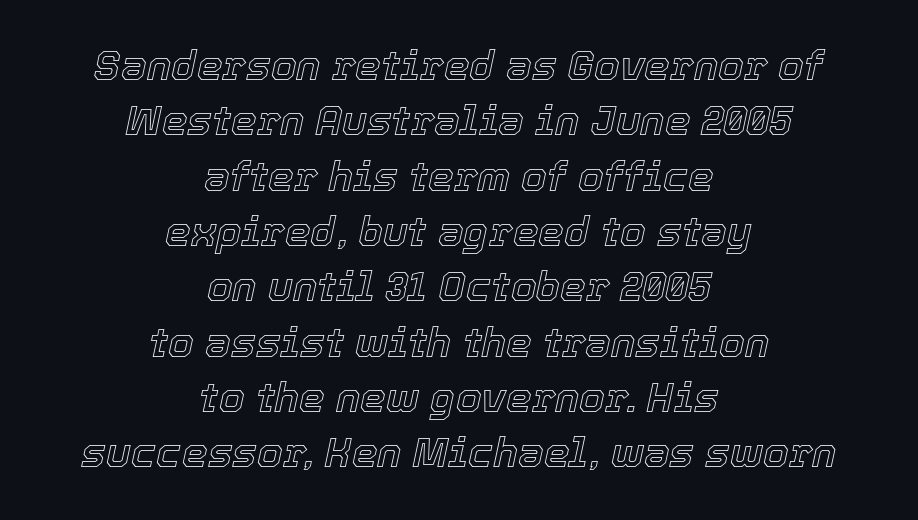
The image shows 41 px text type, italic (leaning right); set centered, normal line spacing (1.35x), normal letter spacing, not underlined; a medium x-height.
